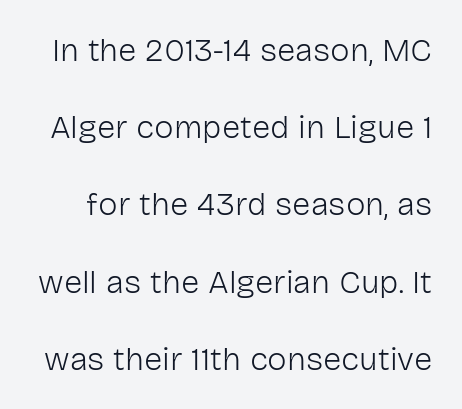
Q: Is the text bold? A: No.
Q: Is the text italic (slanted)? A: No, it is upright.
Q: Is the typeface a serif or a sans-serif typeface? A: Sans-serif.
Q: Is the text underlined? A: No.
Q: Is the spacing between letters normal or unusually wide? A: Normal.
Q: Is the spacing between lines tight, normal or loose? A: Loose.
Q: Width (condensed, normal, or wide)? A: Normal.
Q: Stroke contrast? A: Low.
Q: x-height? A: Medium.
Q: Monospaced? A: No.
